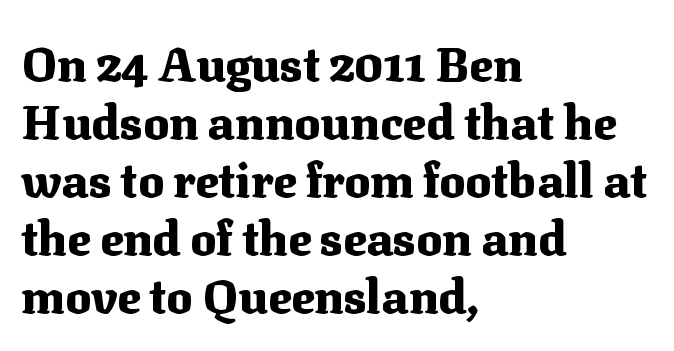
The image shows 48 px heavy serif type, upright; set left-aligned, line spacing 1.21x, normal letter spacing, not underlined; medium stroke contrast and a medium x-height.
